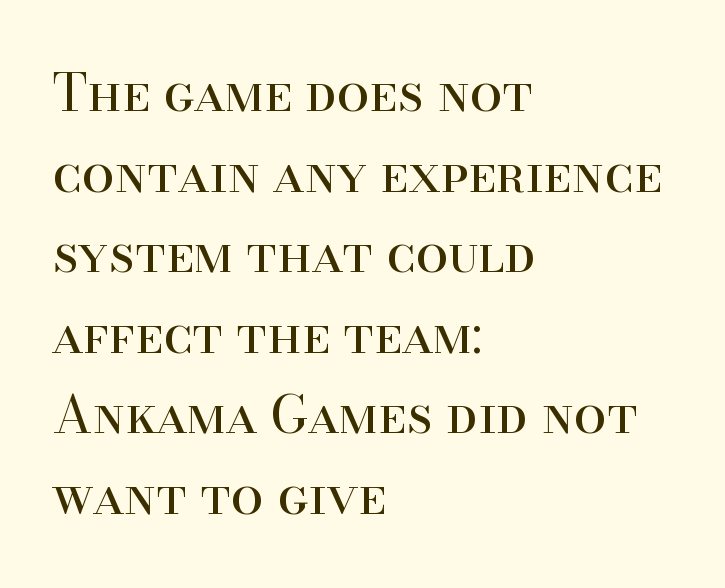
Reading down the block, your eye returns to a fixed left position each line. Beneath every word, the page is bare. This is the regular roman posture of the typeface. Summary of vertical rhythm: regular, with standard interline spacing.
